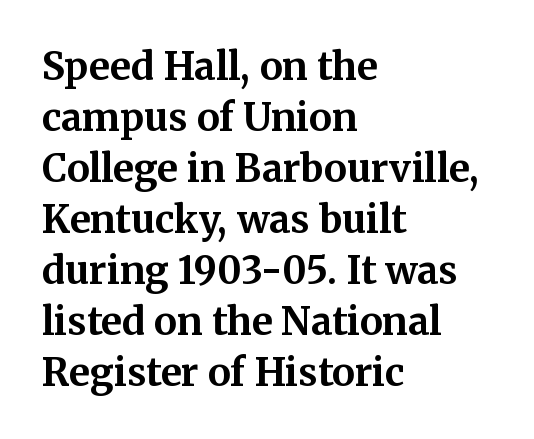
Q: Is the text bold? A: Yes.
Q: Is the text italic (slanted)? A: No, it is upright.
Q: Is the typeface a serif or a sans-serif typeface? A: Serif.
Q: Is the text underlined? A: No.
Q: How is the paragraph aligned? A: Left-aligned.
Q: Is the spacing between letters normal or unusually wide? A: Normal.
Q: Is the spacing between lines tight, normal or loose? A: Normal.
Q: Width (condensed, normal, or wide)? A: Normal.
Q: Stroke contrast? A: Medium.
Q: x-height? A: Medium.
Q: Monospaced? A: No.
